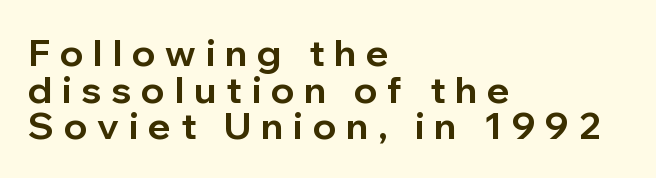
Q: Is the text bold? A: Yes.
Q: Is the text italic (slanted)? A: No, it is upright.
Q: Is the typeface a serif or a sans-serif typeface? A: Sans-serif.
Q: Is the text underlined? A: No.
Q: How is the paragraph aligned? A: Left-aligned.
Q: Is the spacing between letters normal or unusually wide? A: Unusually wide.
Q: Is the spacing between lines tight, normal or loose? A: Tight.
Q: Width (condensed, normal, or wide)? A: Normal.
Q: Stroke contrast? A: Low.
Q: x-height? A: Medium.
Q: Monospaced? A: No.
